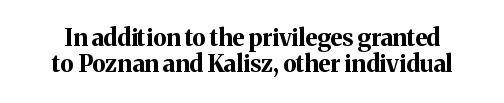
{"italic": "no", "bold": "yes", "underline": "no", "line_spacing": "tight", "line_spacing_ratio": 1.15, "letter_spacing": "normal", "letter_spacing_em": 0.0, "glyph_px": 23}
